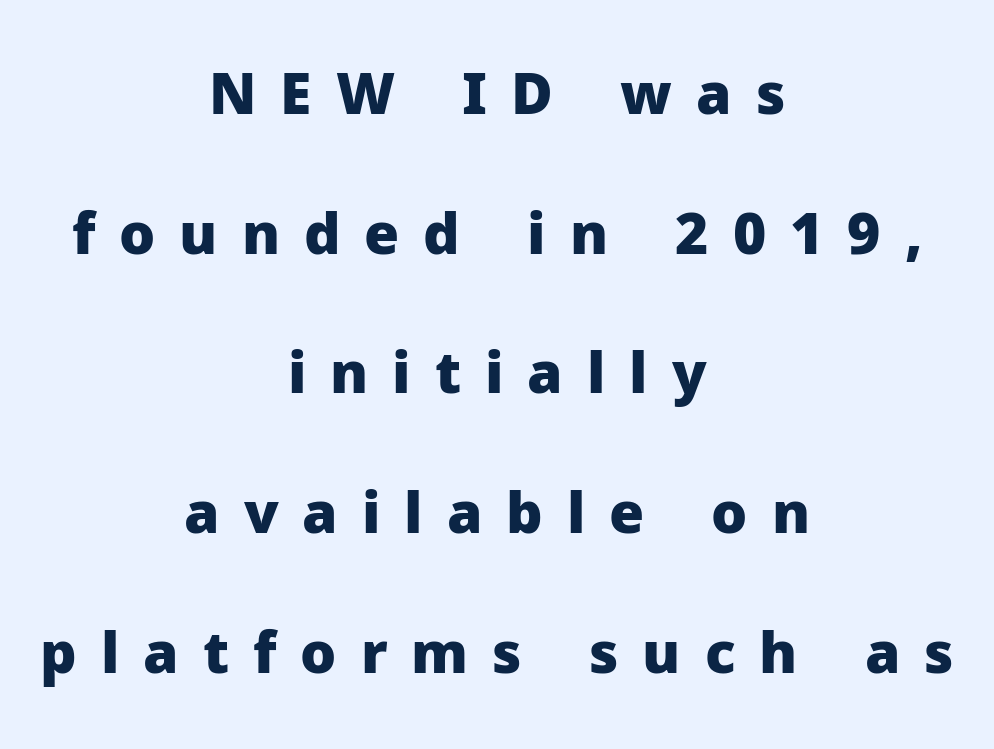
Q: Is the text bold? A: Yes.
Q: Is the text italic (slanted)? A: No, it is upright.
Q: Is the typeface a serif or a sans-serif typeface? A: Sans-serif.
Q: Is the text underlined? A: No.
Q: How is the paragraph aligned? A: Centered.
Q: Is the spacing between letters normal or unusually wide? A: Unusually wide.
Q: Is the spacing between lines tight, normal or loose? A: Loose.
Q: Width (condensed, normal, or wide)? A: Normal.
Q: Stroke contrast? A: Low.
Q: x-height? A: Medium.
Q: Monospaced? A: No.
